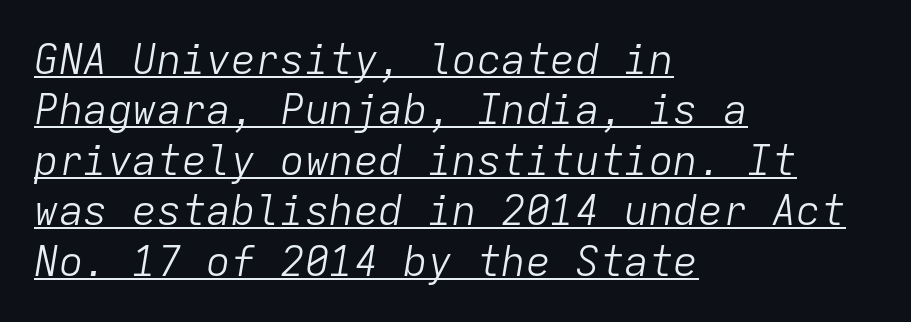
The image shows 41 px light type, italic (leaning right), monospaced; set left-aligned, line spacing 1.23x, normal letter spacing, underlined; low stroke contrast and a medium x-height.
